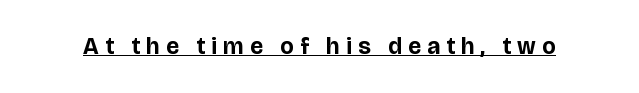
{"italic": "no", "bold": "yes", "underline": "yes", "letter_spacing": "wide", "letter_spacing_em": 0.28, "glyph_px": 23}
